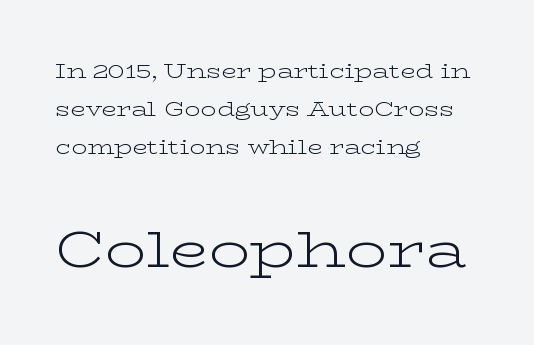
Q: Is the text bold? A: No.
Q: Is the text italic (slanted)? A: No, it is upright.
Q: Is the typeface a serif or a sans-serif typeface? A: Serif.
Q: Is the text underlined? A: No.
Q: How is the paragraph aligned? A: Left-aligned.
Q: Is the spacing between letters normal or unusually wide? A: Normal.
Q: Which block of text is set in a larger size, the first (top) or the second (bottom)? A: The second (bottom) one.
Q: Width (condensed, normal, or wide)? A: Wide.
Q: Stroke contrast? A: Low.
Q: x-height? A: Medium.
Q: Monospaced? A: No.
